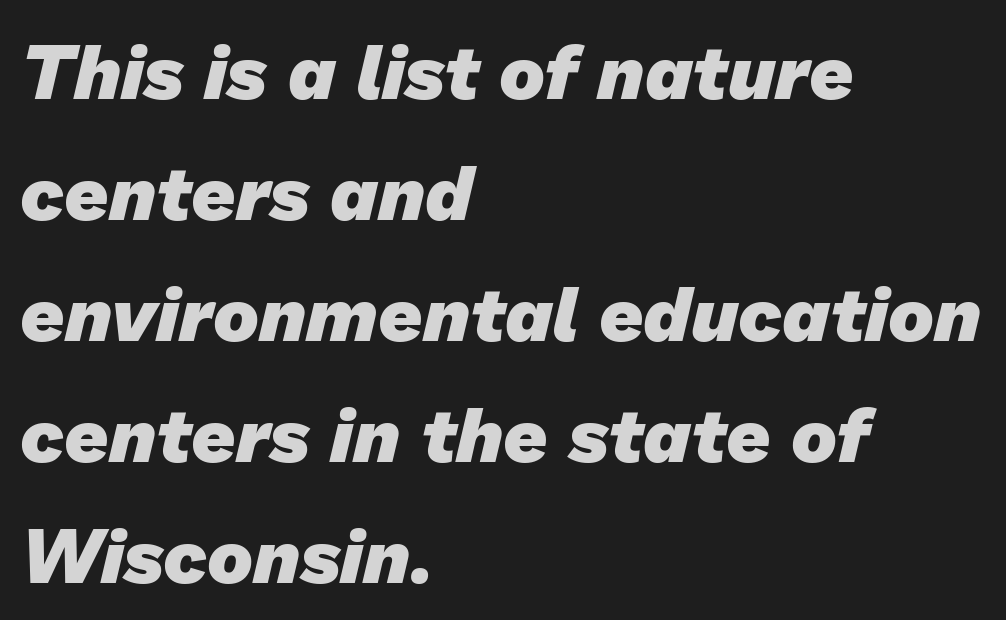
A student would call this left alignment; a typographer would say flush left, rag right. To sum up the face: it is a sans, with no serifs. The rendering uses a bold face; every stroke is thick and dark. Do the characters align in a grid? No, the font is proportional. These lines sit exactly where default settings would place them.
